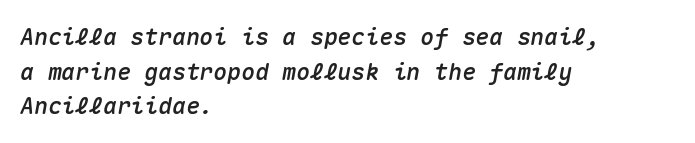
Q: Is the text italic (slanted)? A: Yes, it leans right by about 10 degrees.
Q: Is the text underlined? A: No.
Q: How is the paragraph aligned? A: Left-aligned.
Q: Is the spacing between letters normal or unusually wide? A: Normal.
Q: Is the spacing between lines tight, normal or loose? A: Normal.
